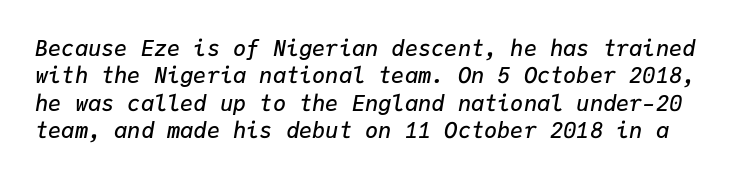
The image shows 22 px text type, italic (leaning right); set line spacing 1.24x, normal letter spacing, not underlined.
